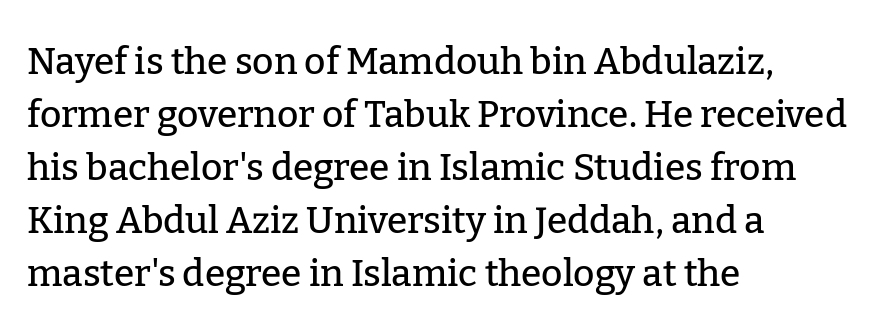
The image shows 37 px serif type, upright; set left-aligned, normal line spacing (1.43x), normal letter spacing, not underlined; low stroke contrast and a medium x-height.
